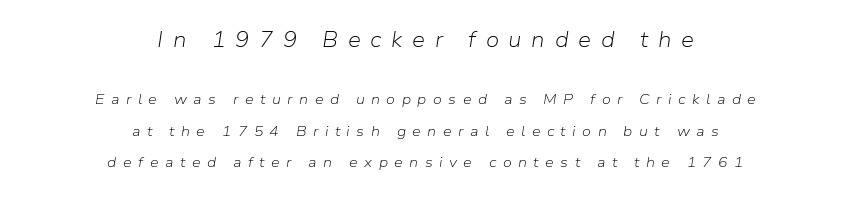
The image shows 21 px text type, italic (leaning right); set centered, loose line spacing (2.25x), unusually wide letter spacing (+0.46 em), not underlined; the first (top) block is 1.5x larger.
